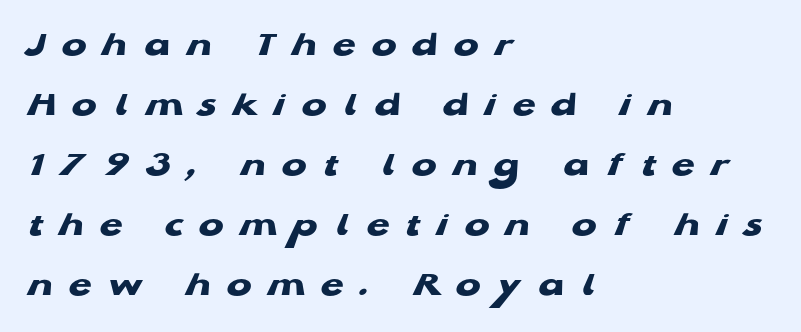
The characters look thick and weighty, a clear bold. Line starts are locked; line ends wander. Nobody drew a line under any word here. In terms of leading, this rendering sits right in the middle. What stands out about the letter spacing? Its width — letters are far apart. The passage shown is typed in a proportional face where columns would drift.
